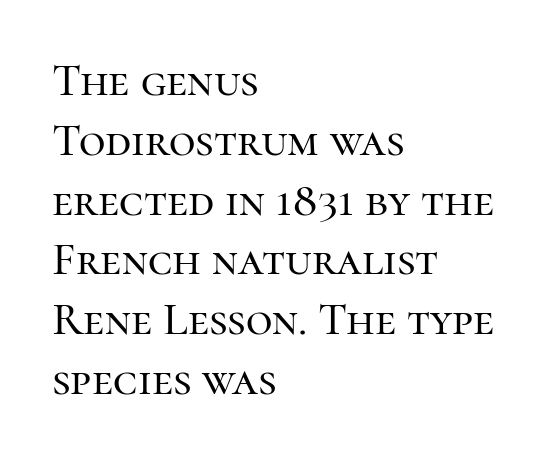
Is there any slant? The stems are plumb. The passage shown has conventional tracking throughout. Is there much room between lines? A standard amount, neither cramped nor airy. Regarding serifs, this sample has them. The text block is weighted toward the left margin, trailing off unevenly rightward.
